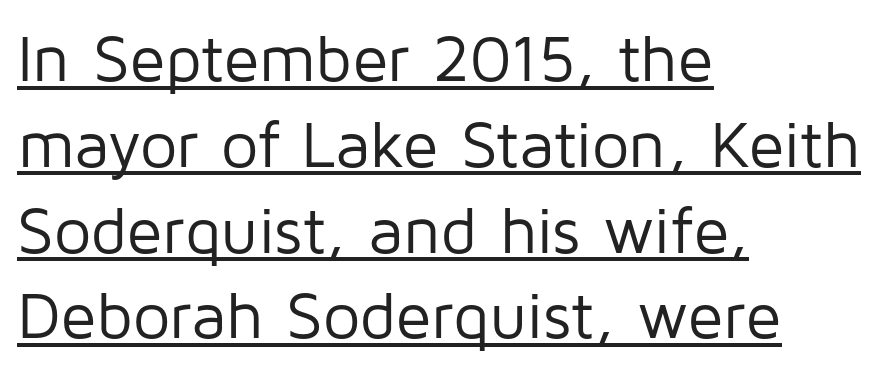
Q: Is the text bold? A: No.
Q: Is the text italic (slanted)? A: No, it is upright.
Q: Is the typeface a serif or a sans-serif typeface? A: Sans-serif.
Q: Is the text underlined? A: Yes.
Q: How is the paragraph aligned? A: Left-aligned.
Q: Is the spacing between letters normal or unusually wide? A: Normal.
Q: Is the spacing between lines tight, normal or loose? A: Normal.
Q: Width (condensed, normal, or wide)? A: Normal.
Q: Stroke contrast? A: Low.
Q: x-height? A: Medium.
Q: Monospaced? A: No.
